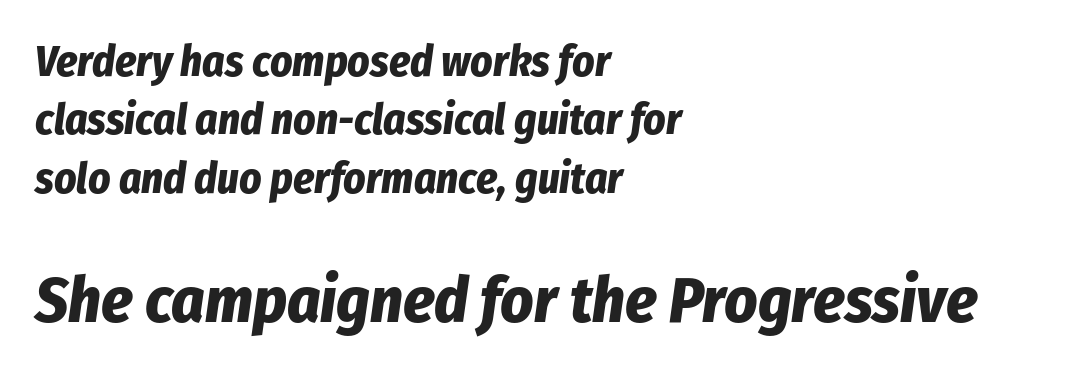
The image shows 64 px bold, condensed type, italic (leaning right); set left-aligned, normal line spacing (1.36x), normal letter spacing, not underlined; the second (bottom) block is 1.49x larger; low stroke contrast and a medium x-height.
